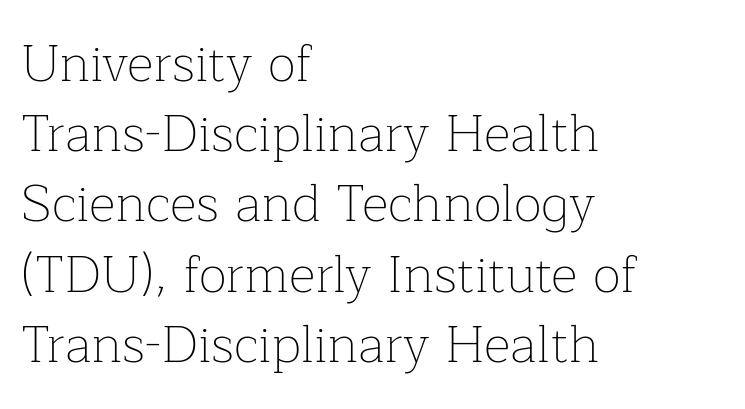
Q: Is the text bold? A: No.
Q: Is the text italic (slanted)? A: No, it is upright.
Q: Is the typeface a serif or a sans-serif typeface? A: Serif.
Q: Is the text underlined? A: No.
Q: How is the paragraph aligned? A: Left-aligned.
Q: Is the spacing between letters normal or unusually wide? A: Normal.
Q: Is the spacing between lines tight, normal or loose? A: Normal.
Q: Width (condensed, normal, or wide)? A: Normal.
Q: Stroke contrast? A: Low.
Q: x-height? A: Medium.
Q: Monospaced? A: No.
